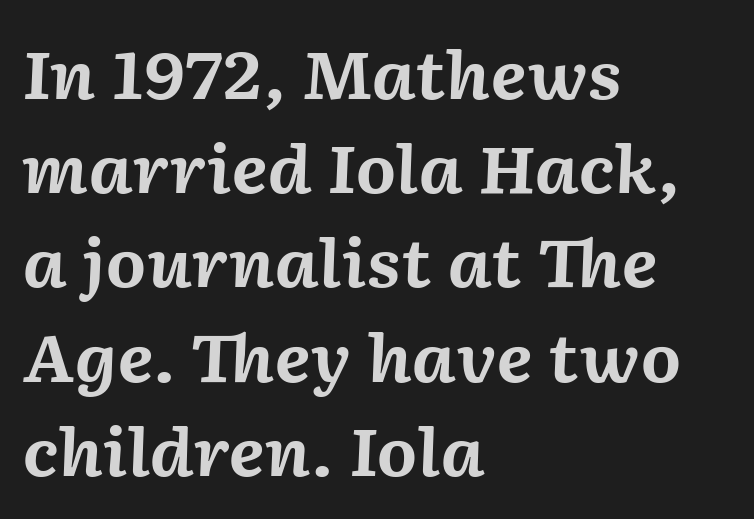
Letter spacing: default. Posture: slanted. The letters advance in unequal steps, a hallmark of proportional type. Pretty heavy lettering here — definitely bold. Whoever set this chose a conventional vertical rhythm. The string is rendered with underlining switched off.
